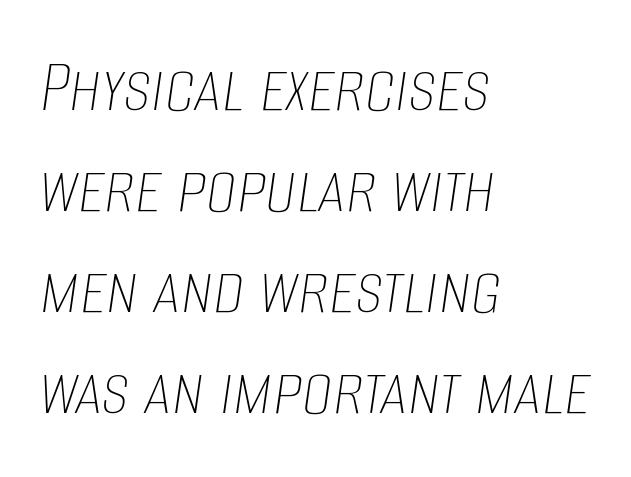
The text block is weighted toward the left margin, trailing off unevenly rightward. Each letter keeps its own natural width here, so spacing adapts to shape. In terms of posture, this sample is oblique. Lines of text with bare space underneath. A typesetter would call this leading conventional body-copy spacing. No chunkiness to these letters — they're not bold.
